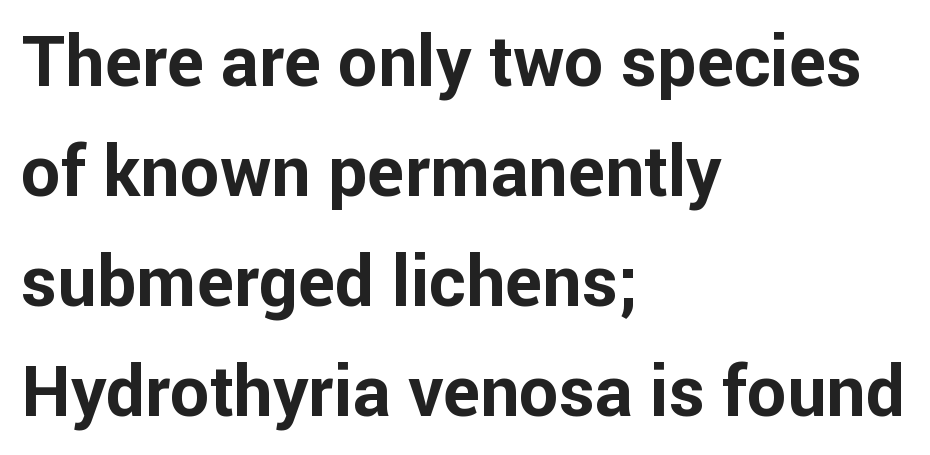
{"serif": "no", "italic": "no", "bold": "yes", "weight": "bold", "width": "normal", "stroke_contrast": "low", "x_height": "medium", "monospaced": "no", "underline": "no", "align": "left", "line_spacing": "normal", "line_spacing_ratio": 1.57, "letter_spacing": "normal", "letter_spacing_em": 0.0, "glyph_px": 70}
